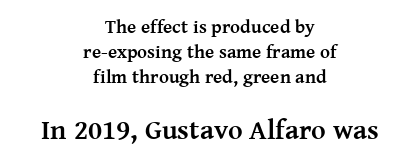
{"serif": "yes", "italic": "no", "bold": "yes", "weight": "semibold", "width": "normal", "stroke_contrast": "medium", "x_height": "medium", "monospaced": "no", "underline": "no", "align": "center", "line_spacing": "normal", "line_spacing_ratio": 1.32, "letter_spacing": "normal", "letter_spacing_em": 0.0, "larger_block": "second", "size_ratio": 1.47, "glyph_px": 28}
